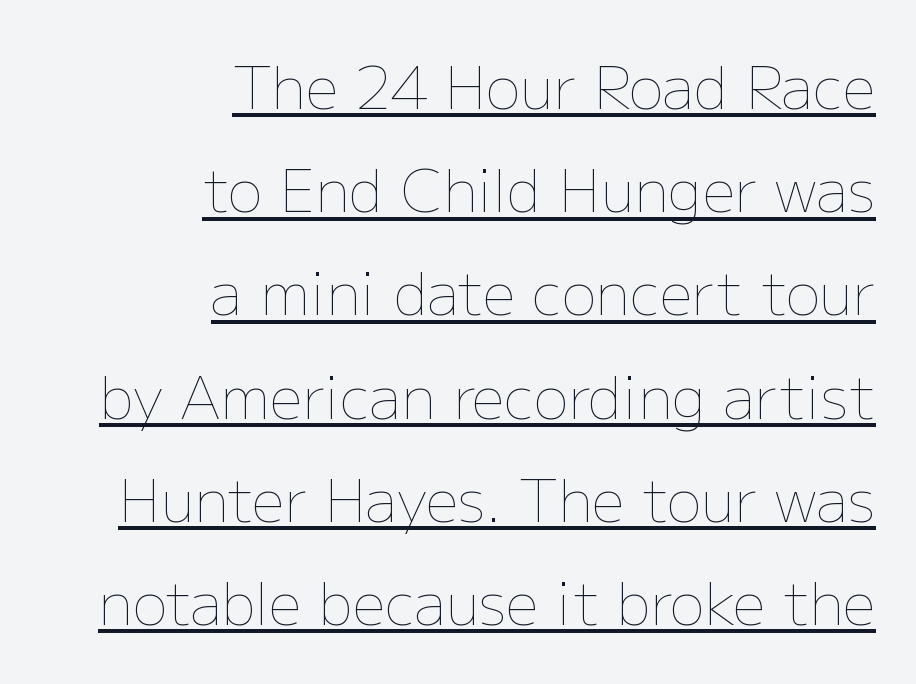
The image shows 58 px thin type, upright; set right-aligned, line spacing 1.78x, normal letter spacing, underlined; low stroke contrast and a medium x-height.
